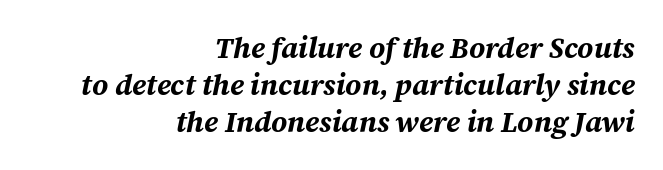
{"italic": "yes", "lean": "right", "slant_degrees": 12, "bold": "yes", "weight": "bold", "width": "normal", "stroke_contrast": "medium", "x_height": "medium", "monospaced": "no", "underline": "no", "align": "right", "line_spacing": "normal", "line_spacing_ratio": 1.27, "letter_spacing": "normal", "letter_spacing_em": 0.0, "glyph_px": 29}
